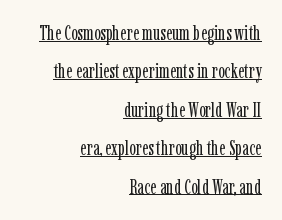
The image shows 20 px text type, upright; set right-aligned, loose line spacing (1.92x), normal letter spacing, underlined.
